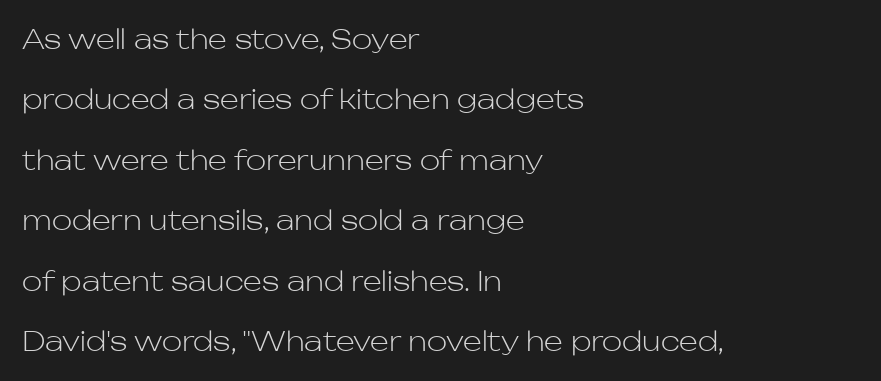
Q: Is the text bold? A: No.
Q: Is the text italic (slanted)? A: No, it is upright.
Q: Is the text underlined? A: No.
Q: How is the paragraph aligned? A: Left-aligned.
Q: Is the spacing between letters normal or unusually wide? A: Normal.
Q: Is the spacing between lines tight, normal or loose? A: Loose.
